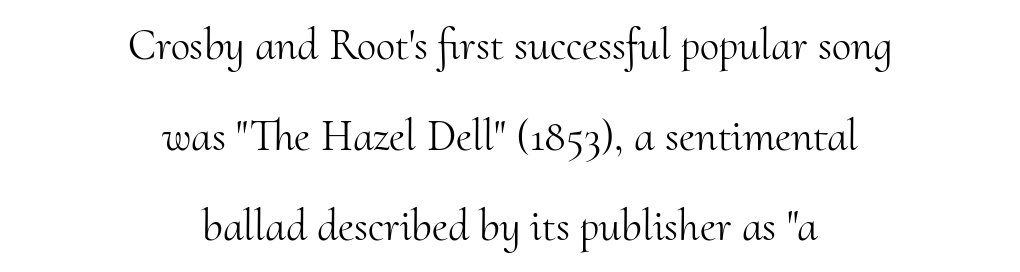
{"serif": "yes", "italic": "no", "bold": "no", "weight": "light", "width": "normal", "stroke_contrast": "medium", "x_height": "small", "monospaced": "no", "underline": "no", "align": "center", "line_spacing": "loose", "line_spacing_ratio": 2.06, "letter_spacing": "normal", "letter_spacing_em": 0.0, "glyph_px": 44}
